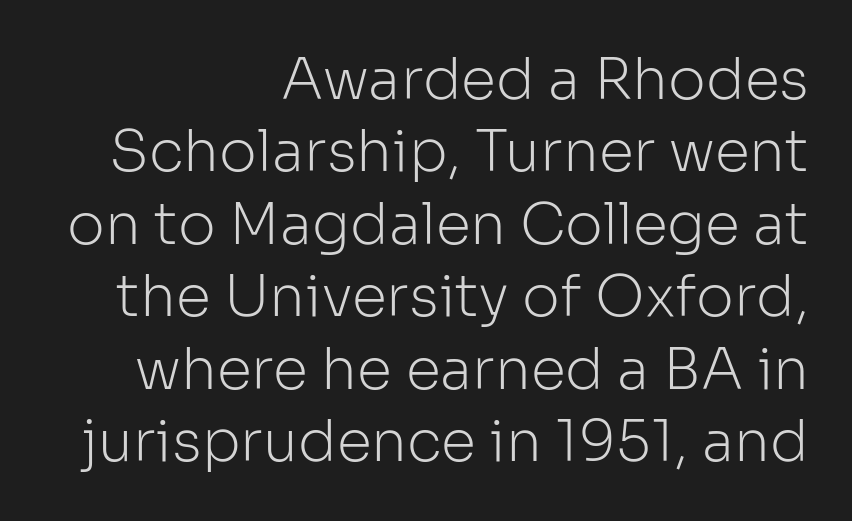
The image shows 57 px light sans-serif type, upright; set right-aligned, normal line spacing (1.27x), normal letter spacing, not underlined; low stroke contrast and a medium x-height.
